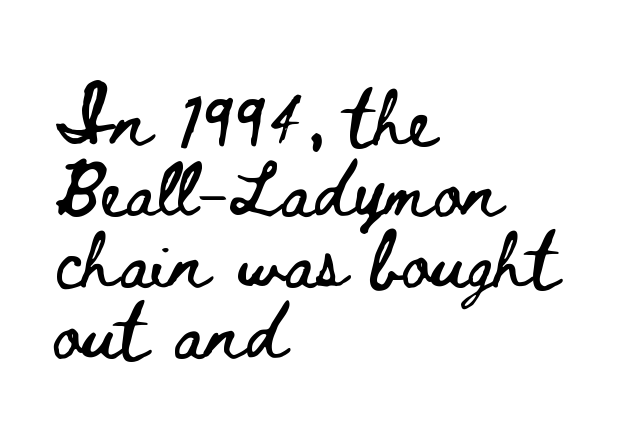
The image shows 55 px wide type; set left-aligned, normal line spacing (1.29x), normal letter spacing, not underlined; low stroke contrast and a small x-height.
